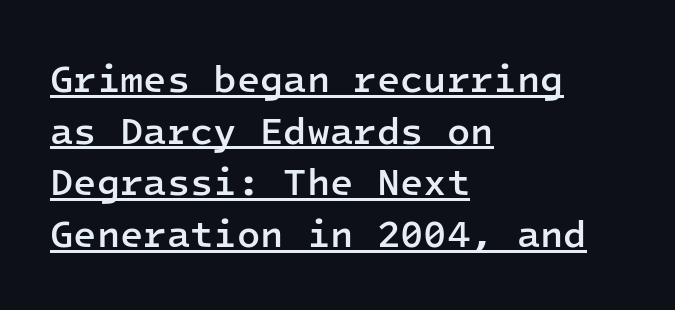
Q: Is the text bold? A: Semi-bold.
Q: Is the text italic (slanted)? A: No, it is upright.
Q: Is the typeface a serif or a sans-serif typeface? A: Sans-serif.
Q: Is the text underlined? A: Yes.
Q: How is the paragraph aligned? A: Left-aligned.
Q: Is the spacing between letters normal or unusually wide? A: Normal.
Q: Is the spacing between lines tight, normal or loose? A: Normal.
Q: Width (condensed, normal, or wide)? A: Normal.
Q: Stroke contrast? A: Low.
Q: x-height? A: Medium.
Q: Monospaced? A: Yes.
